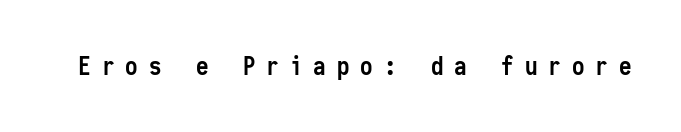
Q: Is the text bold? A: Yes.
Q: Is the text italic (slanted)? A: No, it is upright.
Q: Is the text underlined? A: No.
Q: Is the spacing between letters normal or unusually wide? A: Unusually wide.
